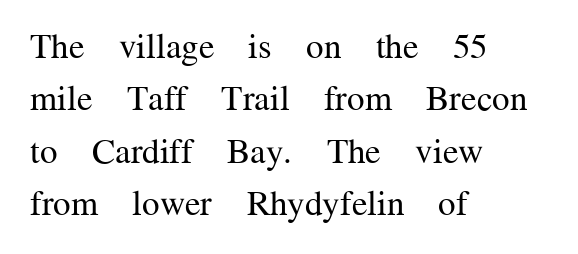
Q: Is the text bold? A: No.
Q: Is the text italic (slanted)? A: No, it is upright.
Q: Is the typeface a serif or a sans-serif typeface? A: Serif.
Q: Is the text underlined? A: No.
Q: How is the paragraph aligned? A: Left-aligned.
Q: Is the spacing between letters normal or unusually wide? A: Normal.
Q: Is the spacing between lines tight, normal or loose? A: Normal.
Q: Width (condensed, normal, or wide)? A: Normal.
Q: Stroke contrast? A: Medium.
Q: x-height? A: Medium.
Q: Monospaced? A: No.
